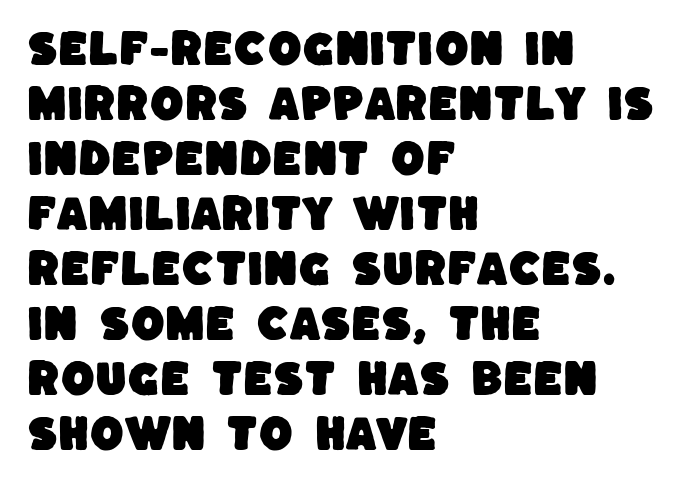
Q: Is the typeface a serif or a sans-serif typeface? A: Sans-serif.
Q: Is the text underlined? A: No.
Q: How is the paragraph aligned? A: Left-aligned.
Q: Is the spacing between letters normal or unusually wide? A: Normal.
Q: Is the spacing between lines tight, normal or loose? A: Normal.
Q: Width (condensed, normal, or wide)? A: Normal.
Q: Stroke contrast? A: Low.
Q: x-height? A: Large.
Q: Monospaced? A: No.
